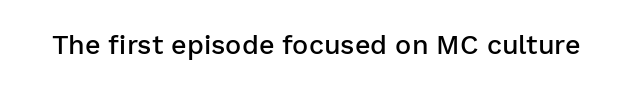
Honestly, the letter spacing is just normal — you wouldn't notice it. Only glyphs here, with clear space below each row. The typography opts for an upright posture over an oblique one. Set as a demibold, roughly 600 on the weight scale.
